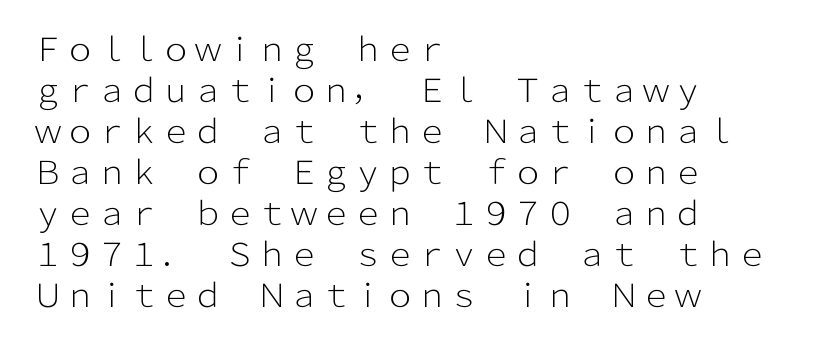
{"serif": "no", "italic": "no", "bold": "no", "weight": "light", "width": "normal", "stroke_contrast": "low", "x_height": "medium", "monospaced": "no", "underline": "no", "align": "left", "line_spacing": "normal", "line_spacing_ratio": 1.28, "letter_spacing": "normal", "letter_spacing_em": 0.0, "glyph_px": 32}
